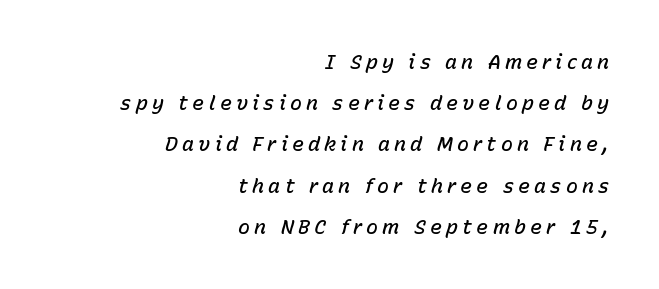
The image shows 20 px text type, italic (leaning right); set right-aligned, loose line spacing (2.06x), unusually wide letter spacing (+0.21 em), not underlined.
